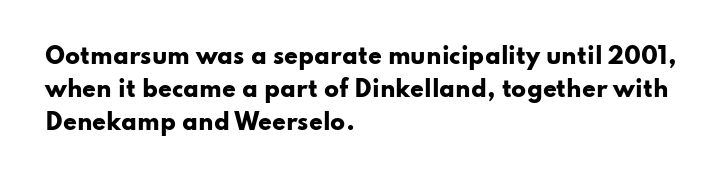
Q: Is the text bold? A: Yes.
Q: Is the text italic (slanted)? A: No, it is upright.
Q: Is the text underlined? A: No.
Q: How is the paragraph aligned? A: Left-aligned.
Q: Is the spacing between letters normal or unusually wide? A: Normal.
Q: Is the spacing between lines tight, normal or loose? A: Normal.
